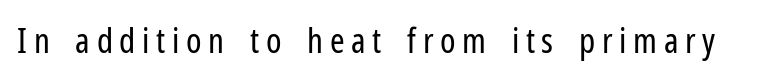
Every stem runs plumb, perpendicular to the baseline. Descender tails drop into unmarked territory. The strokes carry an ordinary text weight at most. The letters advance in unequal steps, a hallmark of proportional type.
